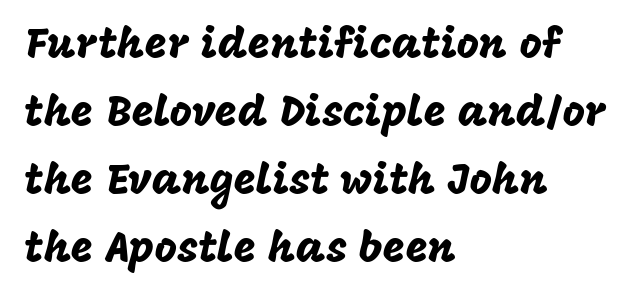
The designer went with a sans here, leaving each stem footless. Here the designer chose a conventional face with non-uniform glyph widths. Successive baselines arrive at the customary interval. Decoration check: the copy has no underline.
